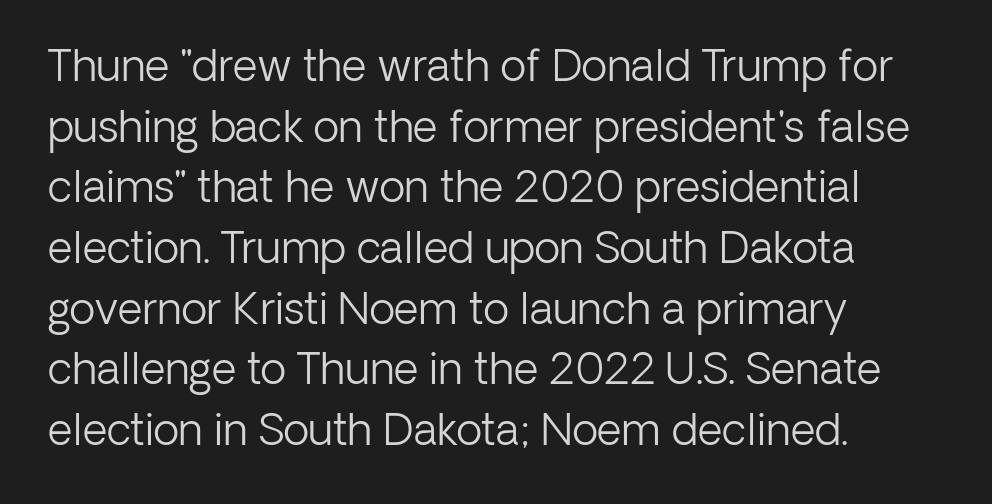
The image shows 43 px light sans-serif type, upright; set left-aligned, normal line spacing (1.41x), normal letter spacing, not underlined; low stroke contrast and a medium x-height.
